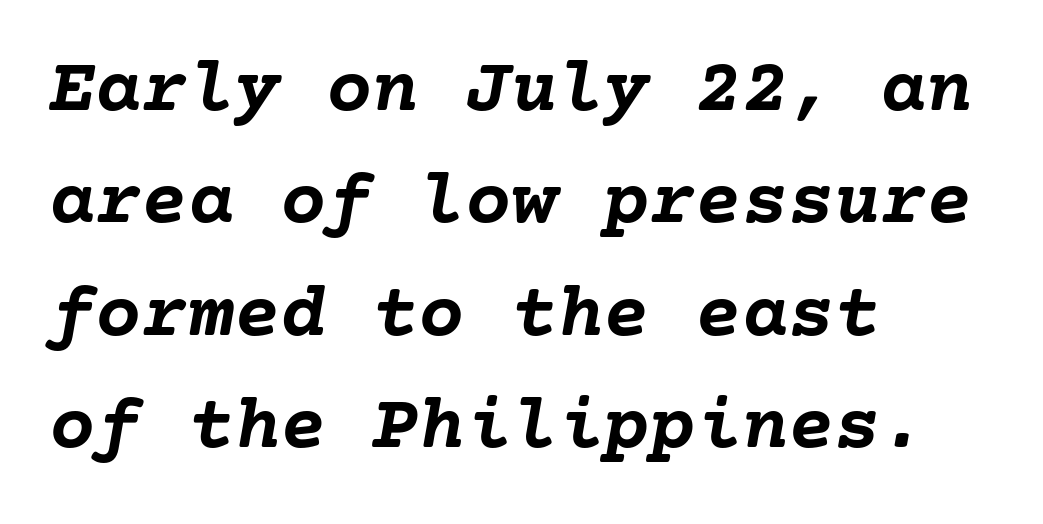
Q: Is the text bold? A: Yes.
Q: Is the text italic (slanted)? A: Yes, it leans right by about 10 degrees.
Q: Is the text underlined? A: No.
Q: How is the paragraph aligned? A: Left-aligned.
Q: Is the spacing between letters normal or unusually wide? A: Normal.
Q: Is the spacing between lines tight, normal or loose? A: Normal.
Q: Width (condensed, normal, or wide)? A: Normal.
Q: Stroke contrast? A: Low.
Q: x-height? A: Medium.
